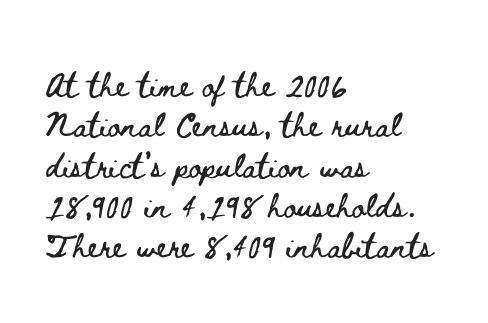
Here the glyphs are tracked normally, forming tight word shapes. Each row of text sits above clean, open space. Regular leading. Do the characters align in a grid? No, the font is proportional.
